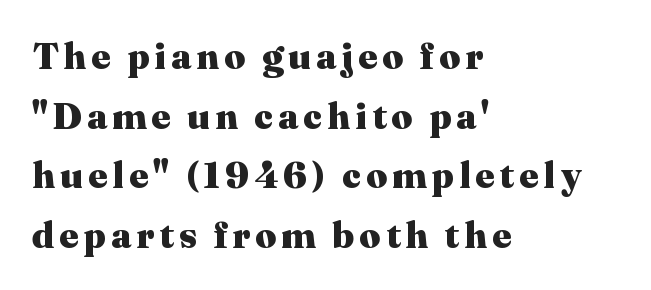
Q: Is the text bold? A: Yes.
Q: Is the text italic (slanted)? A: No, it is upright.
Q: Is the typeface a serif or a sans-serif typeface? A: Serif.
Q: Is the text underlined? A: No.
Q: How is the paragraph aligned? A: Left-aligned.
Q: Is the spacing between lines tight, normal or loose? A: Normal.
Q: Width (condensed, normal, or wide)? A: Normal.
Q: Stroke contrast? A: Medium.
Q: x-height? A: Medium.
Q: Monospaced? A: No.
